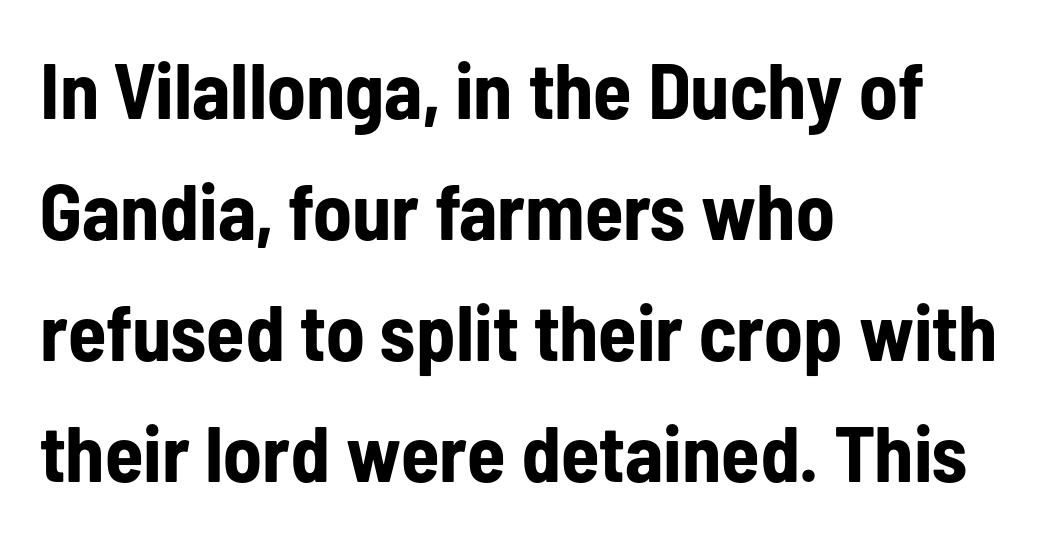
The passage shown is typed in a proportional face where columns would drift. Every letter is thick-stroked: bold, no question. Quick note: underline off. Quick note: interline space is typical.
